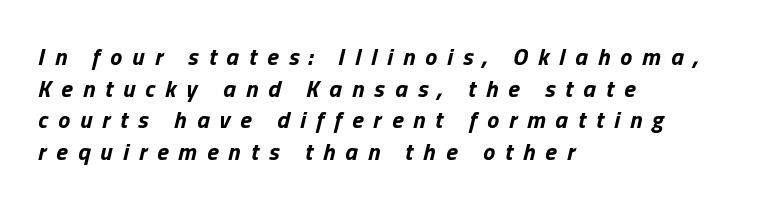
The image shows 24 px bold type, italic (leaning right); set left-aligned, normal line spacing (1.32x), unusually wide letter spacing (+0.42 em), not underlined.
